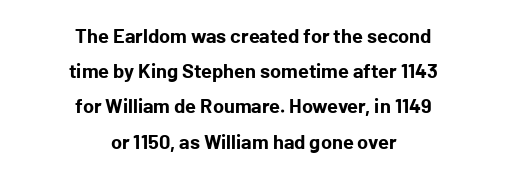
Typesetter's note: full bold, strokes at maximum text heaviness. Lines of text with bare space underneath. Look at the tracking — it's just the regular setting, nothing added. Unlike italic type, these characters show no tilt at all.
